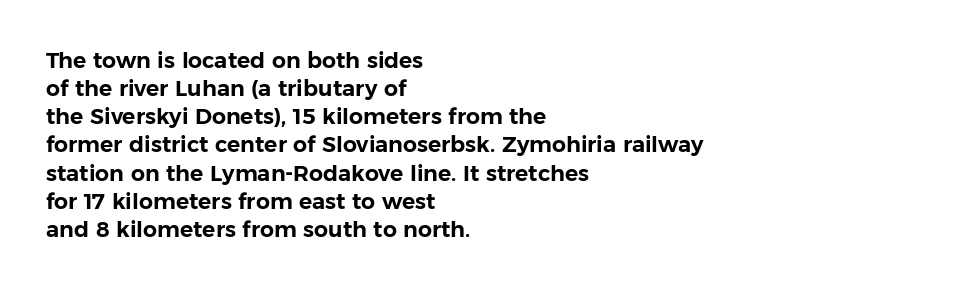
{"italic": "no", "underline": "no", "align": "left", "line_spacing": "normal", "line_spacing_ratio": 1.28, "letter_spacing": "normal", "letter_spacing_em": 0.0, "glyph_px": 22}
